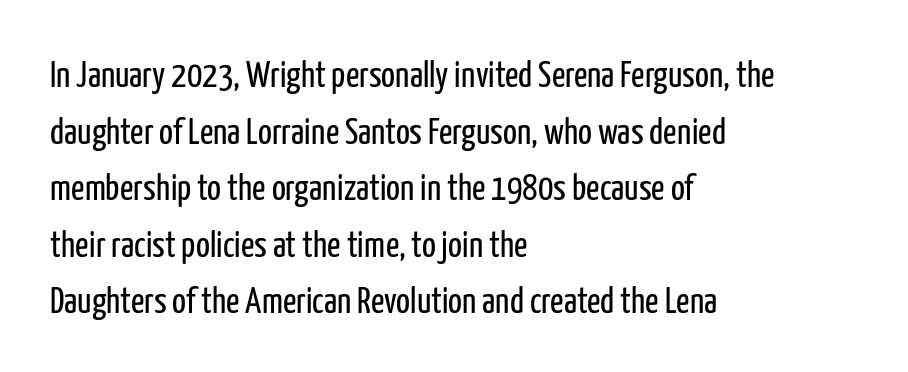
Q: Is the text bold? A: No.
Q: Is the text italic (slanted)? A: No, it is upright.
Q: Is the typeface a serif or a sans-serif typeface? A: Sans-serif.
Q: Is the text underlined? A: No.
Q: How is the paragraph aligned? A: Left-aligned.
Q: Is the spacing between letters normal or unusually wide? A: Normal.
Q: Is the spacing between lines tight, normal or loose? A: Normal.
Q: Width (condensed, normal, or wide)? A: Condensed.
Q: Stroke contrast? A: Low.
Q: x-height? A: Medium.
Q: Monospaced? A: No.
